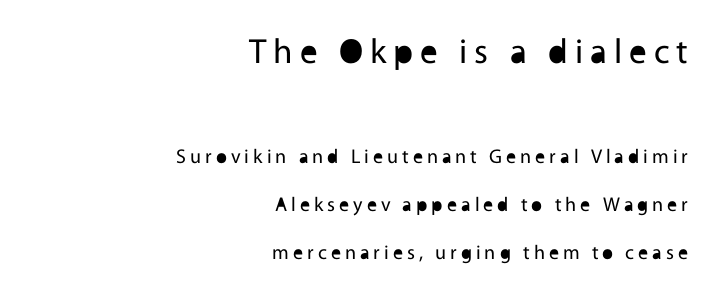
The image shows 35 px regular-weight sans-serif type, upright; set right-aligned, loose line spacing (2.4x), unusually wide letter spacing (+0.2 em), not underlined; the first (top) block is 1.75x larger; a medium x-height.
